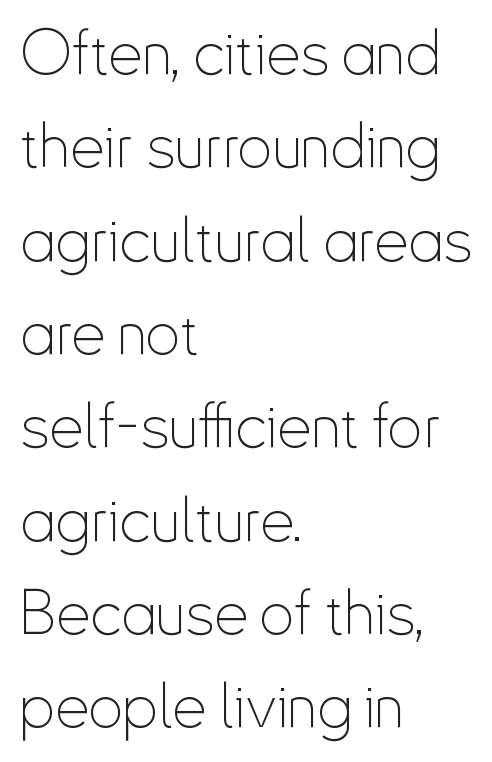
Q: Is the text bold? A: No.
Q: Is the text italic (slanted)? A: No, it is upright.
Q: Is the typeface a serif or a sans-serif typeface? A: Sans-serif.
Q: Is the text underlined? A: No.
Q: How is the paragraph aligned? A: Left-aligned.
Q: Is the spacing between letters normal or unusually wide? A: Normal.
Q: Is the spacing between lines tight, normal or loose? A: Normal.
Q: Width (condensed, normal, or wide)? A: Condensed.
Q: Stroke contrast? A: Low.
Q: x-height? A: Small.
Q: Monospaced? A: No.
